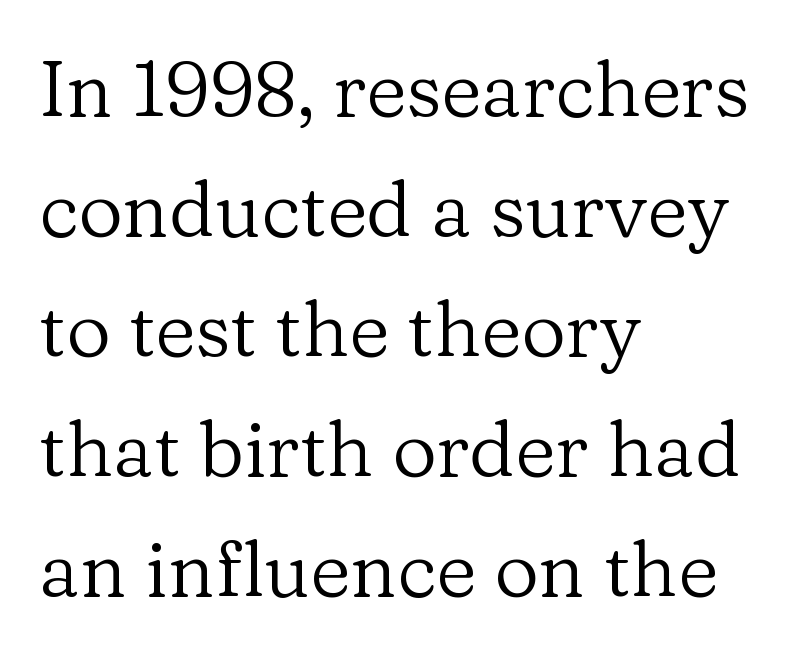
The image shows 78 px regular-weight serif type, upright; set left-aligned, normal line spacing (1.54x), normal letter spacing, not underlined; low stroke contrast and a medium x-height.
